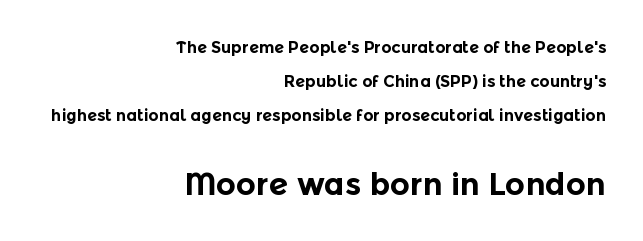
{"serif": "no", "italic": "no", "bold": "yes", "weight": "bold", "width": "normal", "x_height": "medium", "monospaced": "no", "underline": "no", "align": "right", "line_spacing": "loose", "line_spacing_ratio": 2.13, "letter_spacing": "normal", "letter_spacing_em": 0.0, "larger_block": "second", "size_ratio": 1.94, "glyph_px": 31}
